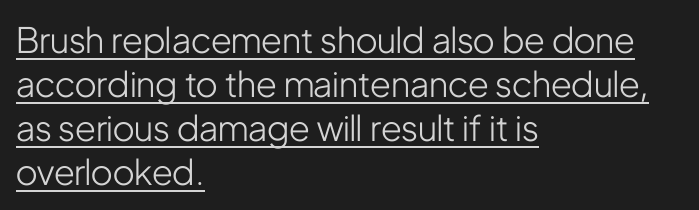
The image shows 35 px light, condensed sans-serif type, upright; set left-aligned, normal line spacing (1.26x), normal letter spacing, underlined; low stroke contrast and a medium x-height.
